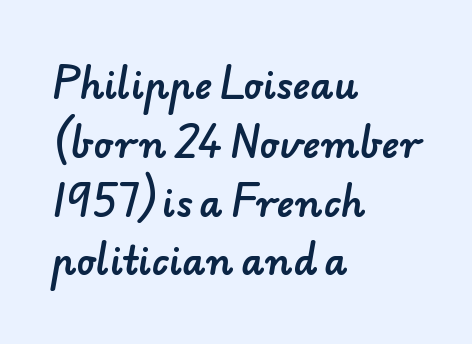
Q: Is the typeface a serif or a sans-serif typeface? A: Sans-serif.
Q: Is the text underlined? A: No.
Q: How is the paragraph aligned? A: Left-aligned.
Q: Is the spacing between letters normal or unusually wide? A: Normal.
Q: Is the spacing between lines tight, normal or loose? A: Normal.
Q: Width (condensed, normal, or wide)? A: Normal.
Q: Stroke contrast? A: Low.
Q: x-height? A: Small.
Q: Monospaced? A: No.
